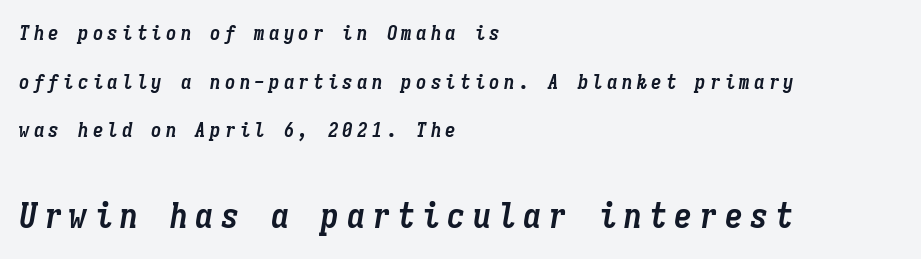
Is the block centered? No — it sits flush against the left margin. The typography opts for an oblique posture over an upright one. On the weight axis this lands at bold, roughly 700. Between these two stacked blocks, the lower one wins on size.
